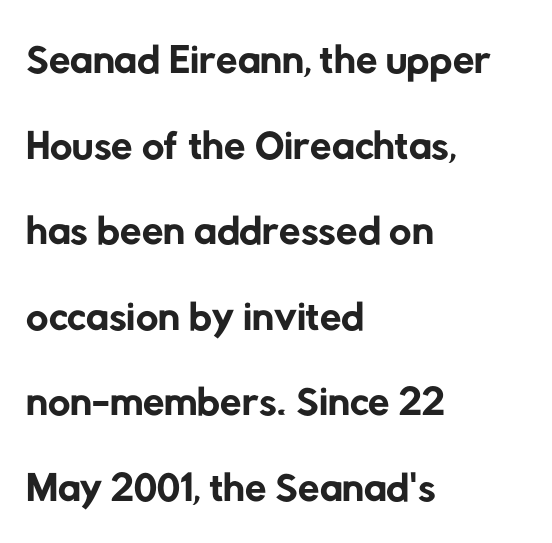
The image shows 62 px regular-weight sans-serif type; set left-aligned, normal line spacing (1.38x), normal letter spacing, not underlined; low stroke contrast and a medium x-height.
